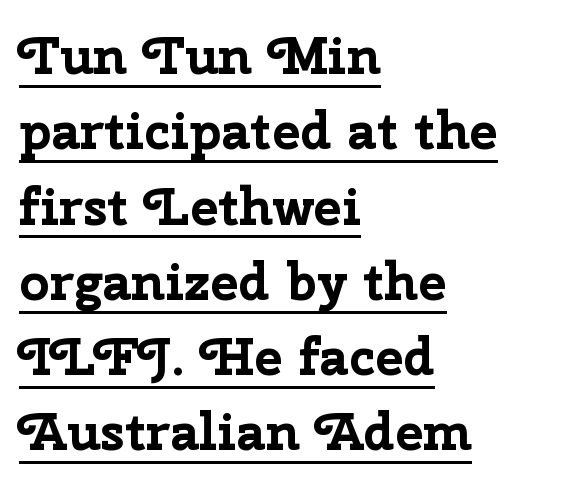
The image shows 53 px bold sans-serif type, upright; set left-aligned, normal line spacing (1.42x), normal letter spacing, underlined; low stroke contrast and a medium x-height.
